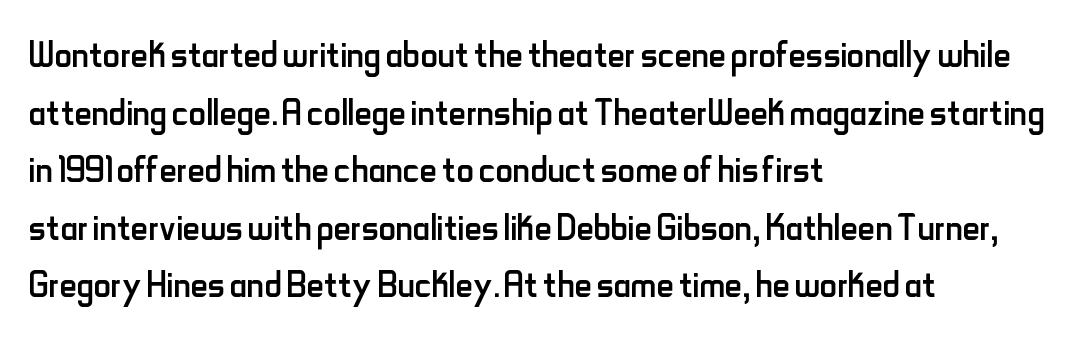
The image shows 48 px regular-weight, condensed sans-serif type, upright; set left-aligned, line spacing 1.2x, normal letter spacing, not underlined; low stroke contrast and a small x-height.
